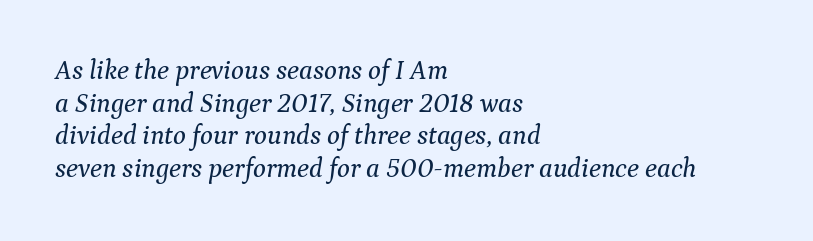
Glance below the letters and you will spot only blank space. The whole block is typeset with a tilt. A student would call this left alignment; a typographer would say flush left, rag right. Inter-character spacing is left at the font's built-in metrics.
